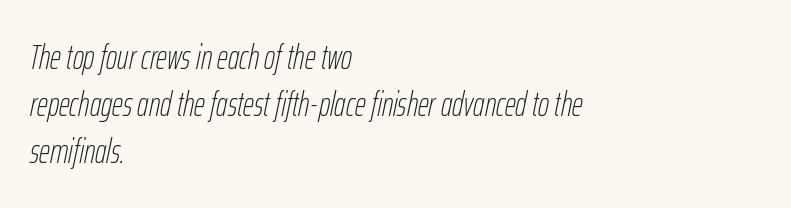
The image shows 34 px thin, condensed type, italic (leaning right); set left-aligned, normal line spacing (1.38x), normal letter spacing, not underlined; low stroke contrast and a medium x-height.
